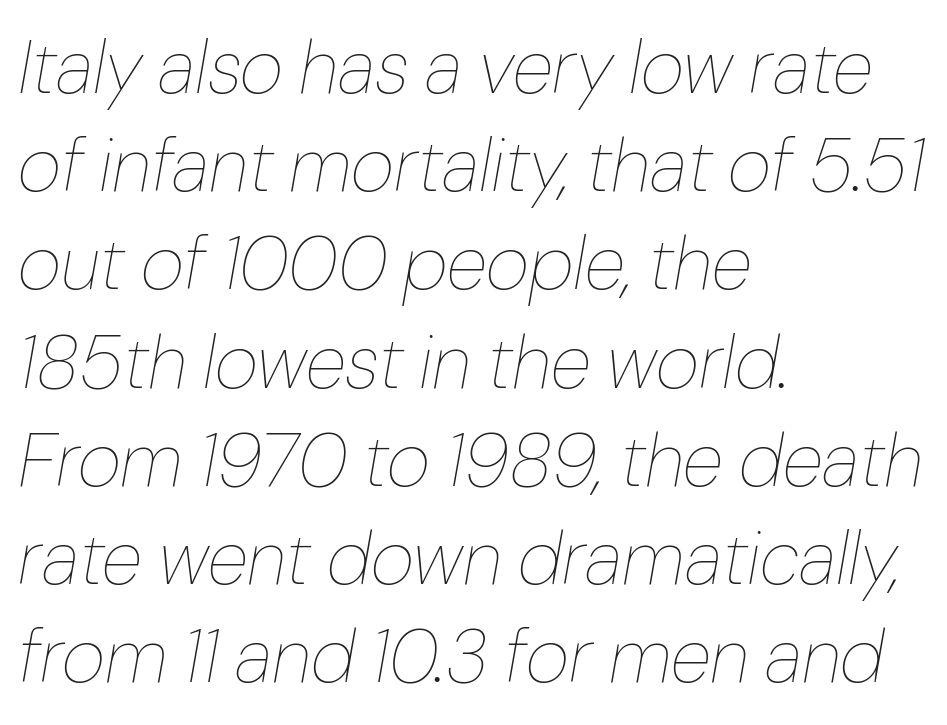
The image shows 75 px thin type, italic (leaning right); set left-aligned, normal line spacing (1.31x), normal letter spacing, not underlined; low stroke contrast and a medium x-height.
